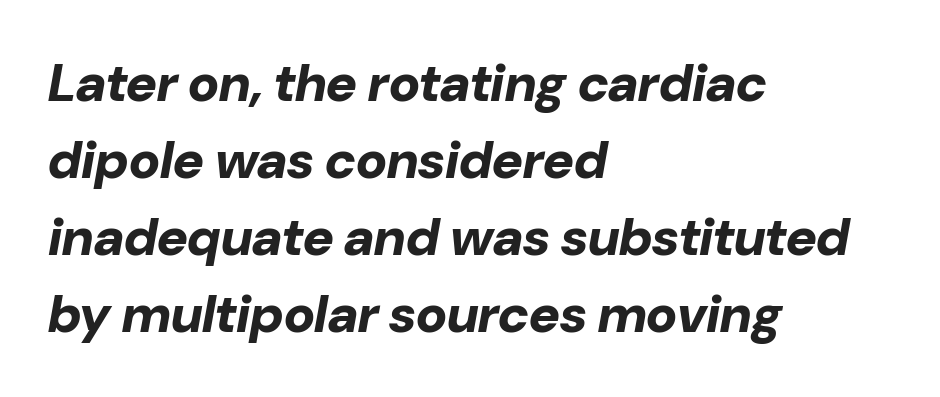
The font's italic variant was chosen for this text. What weight is shown? A full bold with thick strokes. Rule under the text: the space is simply empty. The face used here is proportionally spaced, like ordinary book or web type. The typesetter chose a ragged-right arrangement here.
